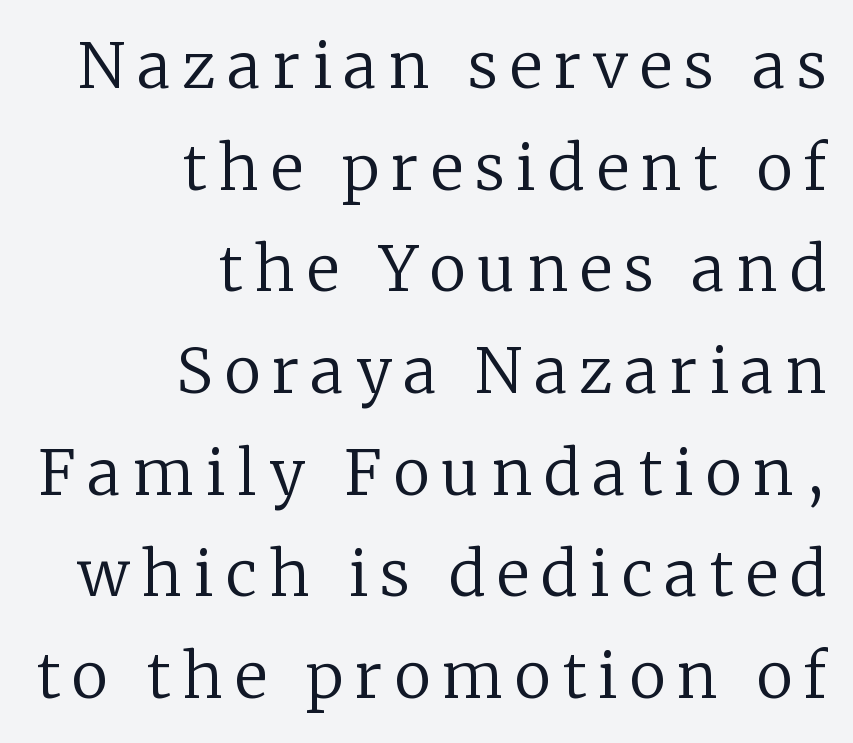
The specimen reads as upright at a glance. Type without underlining. This is serif lettering, the kind often seen in printed books. Layout note: lines flush right. On a weight scale, this lands at 450 or below. Do the characters align in a grid? No, the font is proportional.
